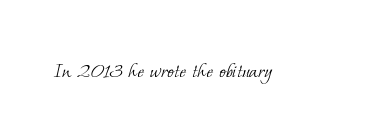
The image shows 23 px text type; set normal letter spacing, not underlined.
